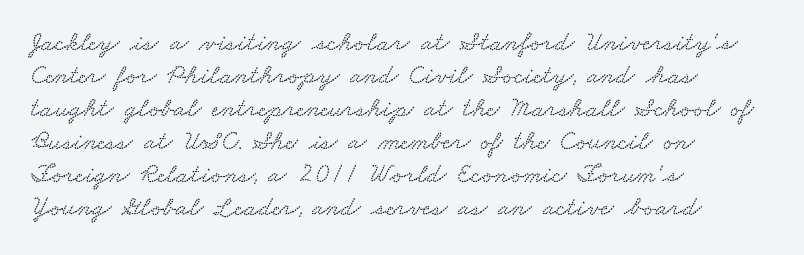
Descenders are the only things crossing below the line. Reading down the block, your eye returns to a fixed left position each line. Compared with typical body copy, the letter spacing here is the same.
